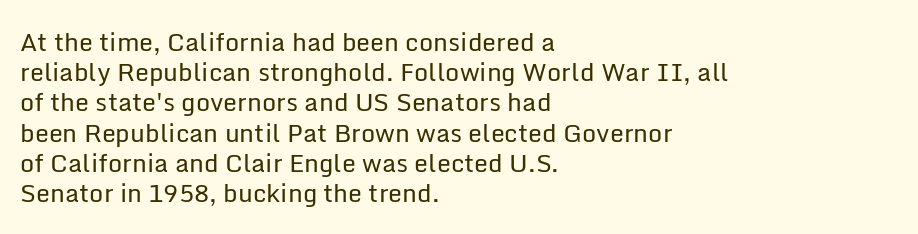
In terms of posture, this sample is upright. The rendering keeps characters at their native spacing. Caption: face not bold, strokes unweighted. The string is rendered with underlining switched off. Horizontal alignment here is leftward, the default for most running prose.
